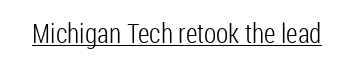
The image shows 27 px text type, upright; set normal letter spacing, underlined.
